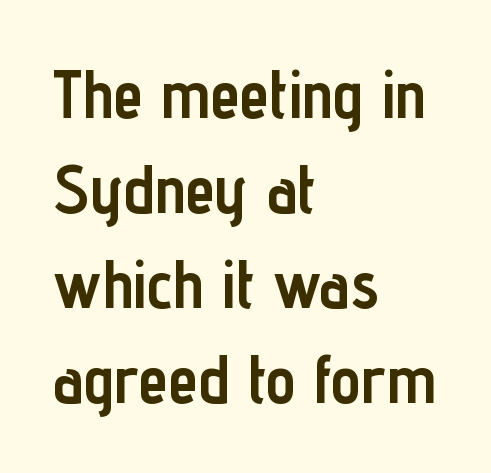
The image shows 67 px semibold, condensed sans-serif type, upright; set left-aligned, normal line spacing (1.42x), normal letter spacing, not underlined; low stroke contrast and a medium x-height.
